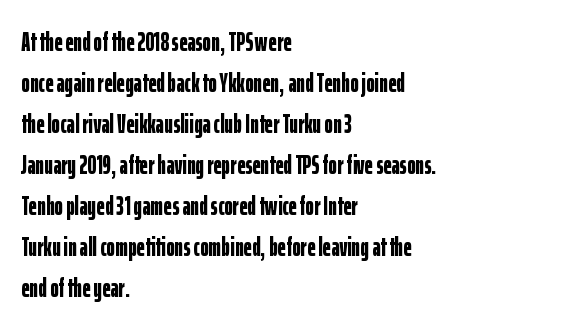
Q: Is the text bold? A: Yes.
Q: Is the text italic (slanted)? A: No, it is upright.
Q: Is the text underlined? A: No.
Q: How is the paragraph aligned? A: Left-aligned.
Q: Is the spacing between letters normal or unusually wide? A: Normal.
Q: Is the spacing between lines tight, normal or loose? A: Normal.
